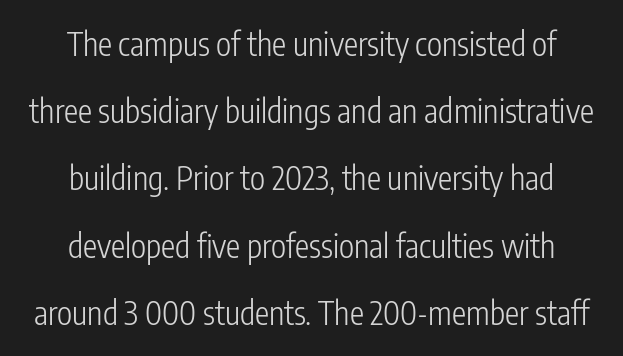
Q: Is the text bold? A: No.
Q: Is the text italic (slanted)? A: No, it is upright.
Q: Is the typeface a serif or a sans-serif typeface? A: Sans-serif.
Q: Is the text underlined? A: No.
Q: How is the paragraph aligned? A: Centered.
Q: Is the spacing between letters normal or unusually wide? A: Normal.
Q: Is the spacing between lines tight, normal or loose? A: Loose.
Q: Width (condensed, normal, or wide)? A: Condensed.
Q: Stroke contrast? A: Low.
Q: x-height? A: Medium.
Q: Monospaced? A: No.
